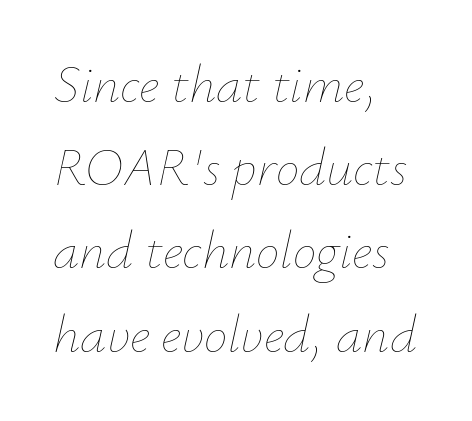
Q: Is the text bold? A: No.
Q: Is the text italic (slanted)? A: Yes, it leans right by about 12 degrees.
Q: Is the text underlined? A: No.
Q: How is the paragraph aligned? A: Left-aligned.
Q: Is the spacing between letters normal or unusually wide? A: Normal.
Q: Is the spacing between lines tight, normal or loose? A: Normal.
Q: Width (condensed, normal, or wide)? A: Normal.
Q: Stroke contrast? A: Low.
Q: x-height? A: Small.
Q: Monospaced? A: No.
